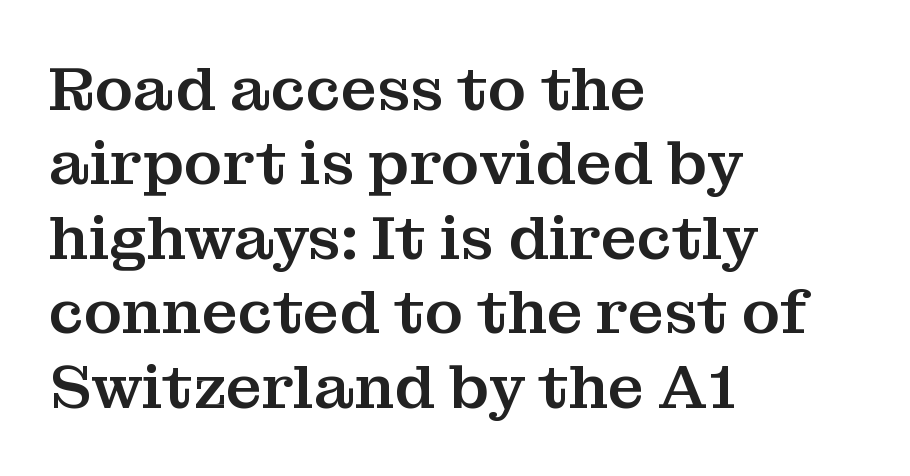
{"serif": "yes", "italic": "no", "width": "normal", "stroke_contrast": "medium", "x_height": "medium", "monospaced": "no", "underline": "no", "align": "left", "line_spacing_ratio": 1.2, "letter_spacing": "normal", "letter_spacing_em": 0.0, "glyph_px": 62}
